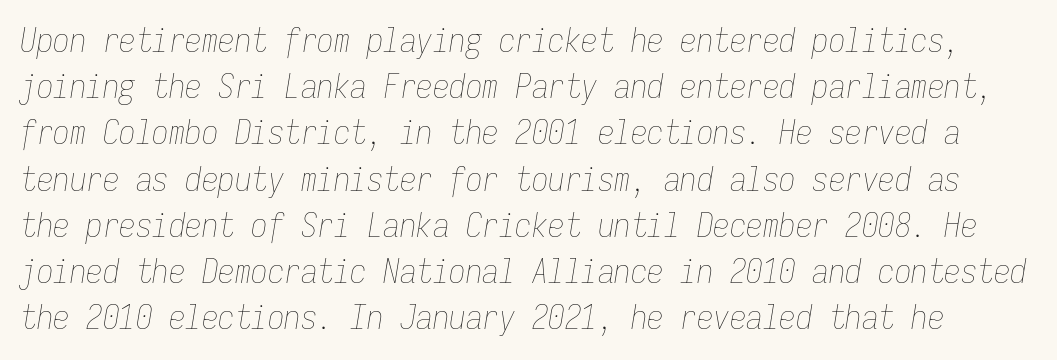
{"italic": "yes", "lean": "right", "slant_degrees": 9, "bold": "no", "weight": "thin", "width": "condensed", "stroke_contrast": "low", "x_height": "medium", "monospaced": "yes", "underline": "no", "line_spacing": "normal", "line_spacing_ratio": 1.4, "letter_spacing": "normal", "letter_spacing_em": 0.0, "glyph_px": 33}
